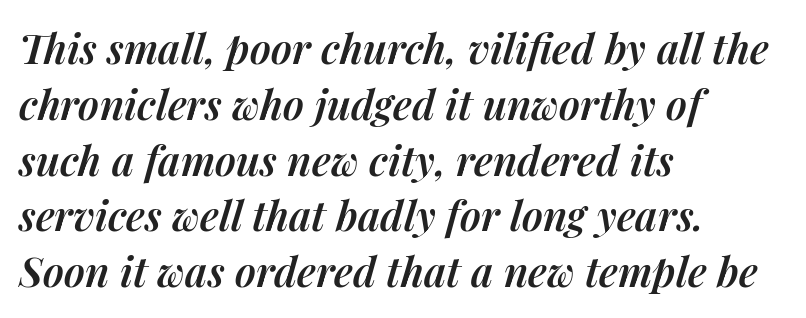
{"italic": "yes", "lean": "right", "slant_degrees": 14, "bold": "semi", "weight": "semibold", "width": "normal", "stroke_contrast": "medium", "x_height": "medium", "monospaced": "no", "underline": "no", "align": "left", "line_spacing": "normal", "line_spacing_ratio": 1.36, "letter_spacing": "normal", "letter_spacing_em": 0.0, "glyph_px": 41}
